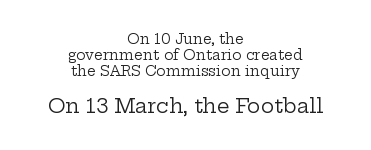
{"italic": "no", "bold": "no", "underline": "no", "align": "center", "line_spacing": "tight", "line_spacing_ratio": 1.13, "letter_spacing": "normal", "letter_spacing_em": 0.0, "larger_block": "second", "size_ratio": 1.43, "glyph_px": 20}
